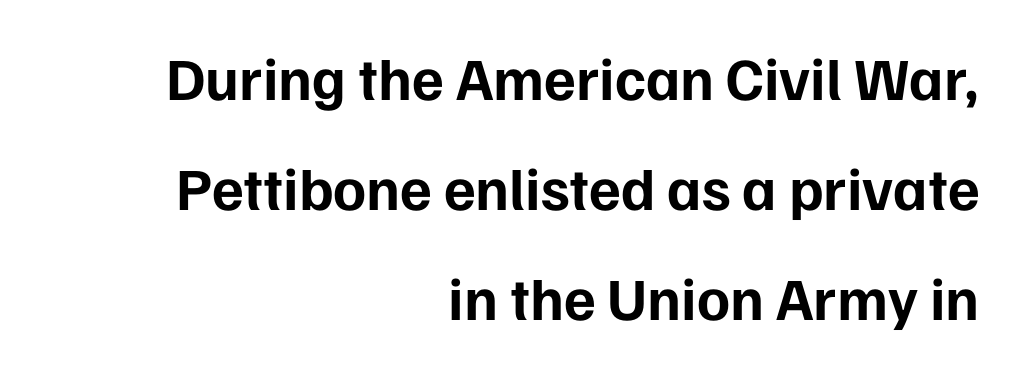
The image shows 60 px bold sans-serif type, upright; set right-aligned, line spacing 1.83x, normal letter spacing, not underlined; low stroke contrast and a medium x-height.
